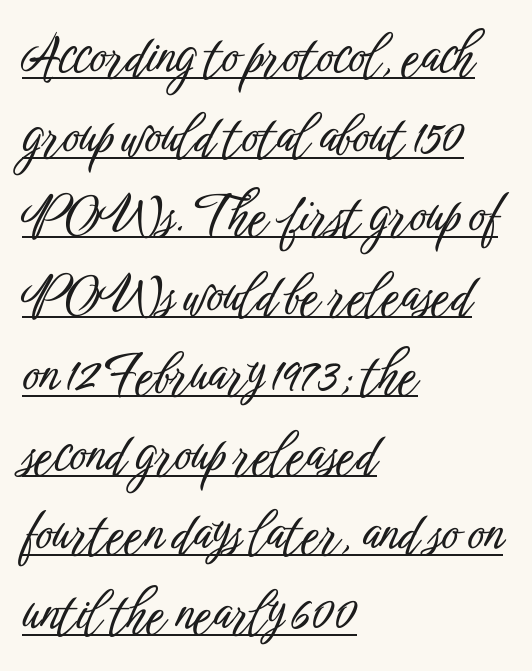
I'd call this a sans setting — the letters go barefoot. The rendering uses the underline text-decoration. Does the leading feel generous? No, just average. The letterforms sit shoulder to shoulder at normal distance. Line beginnings align vertically; line endings do not.
